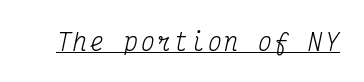
Think standard paragraph weight, or any step lighter than that. Looking at the ascenders, they clearly lean. Does a line run under the words? Yes, clearly.
